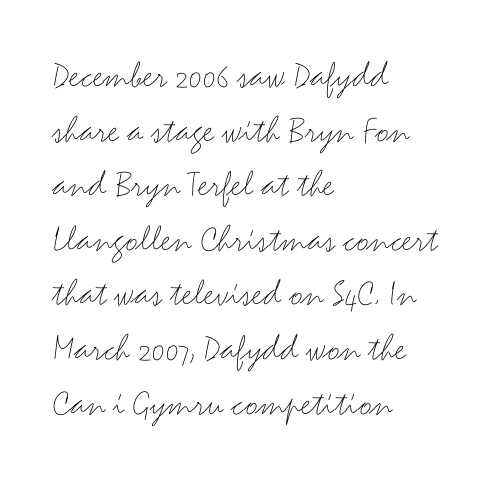
{"serif": "no", "bold": "no", "weight": "thin", "width": "wide", "stroke_contrast": "medium", "x_height": "small", "monospaced": "no", "underline": "no", "align": "left", "line_spacing": "normal", "line_spacing_ratio": 1.4, "letter_spacing": "normal", "letter_spacing_em": 0.0, "glyph_px": 39}
